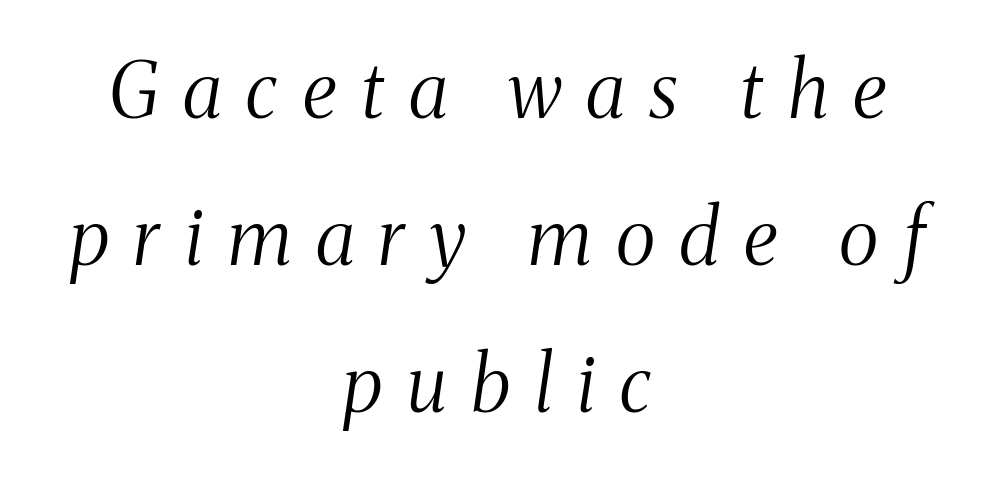
The image shows 77 px light, condensed serif type, italic (leaning right); set centered, loose line spacing (1.91x), unusually wide letter spacing (+0.32 em), not underlined; medium stroke contrast and a medium x-height.
